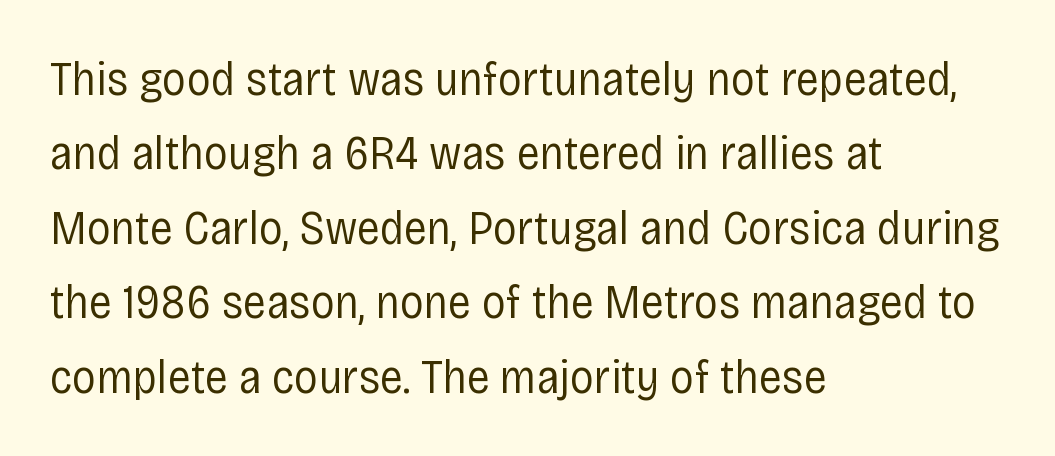
The characters display no serif detailing; their extremities are plain. The specimen omits any rule beneath the text block's lines. Short and long lines alike share a common starting point at left. The rendering keeps characters at their native spacing.
